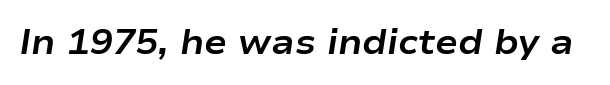
Q: Is the text bold? A: Yes.
Q: Is the text italic (slanted)? A: Yes, it leans right by about 9 degrees.
Q: Is the text underlined? A: No.
Q: Is the spacing between letters normal or unusually wide? A: Normal.
Q: Width (condensed, normal, or wide)? A: Wide.
Q: Stroke contrast? A: Low.
Q: x-height? A: Medium.
Q: Monospaced? A: No.
